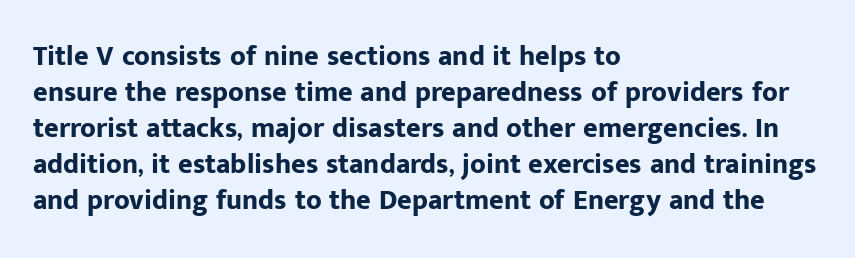
Q: Is the text bold? A: Yes.
Q: Is the text italic (slanted)? A: No, it is upright.
Q: Is the typeface a serif or a sans-serif typeface? A: Sans-serif.
Q: Is the text underlined? A: No.
Q: How is the paragraph aligned? A: Left-aligned.
Q: Is the spacing between letters normal or unusually wide? A: Normal.
Q: Is the spacing between lines tight, normal or loose? A: Normal.
Q: Width (condensed, normal, or wide)? A: Normal.
Q: Stroke contrast? A: Low.
Q: x-height? A: Medium.
Q: Monospaced? A: No.
